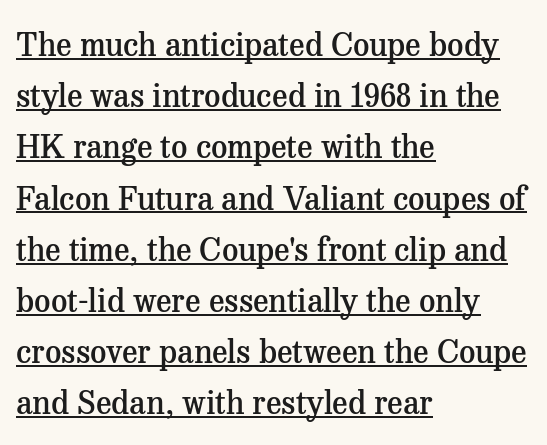
{"serif": "yes", "italic": "no", "bold": "semi", "weight": "semibold", "width": "normal", "stroke_contrast": "medium", "x_height": "medium", "monospaced": "no", "underline": "yes", "align": "left", "line_spacing": "normal", "line_spacing_ratio": 1.6, "letter_spacing": "normal", "letter_spacing_em": 0.0, "glyph_px": 32}
